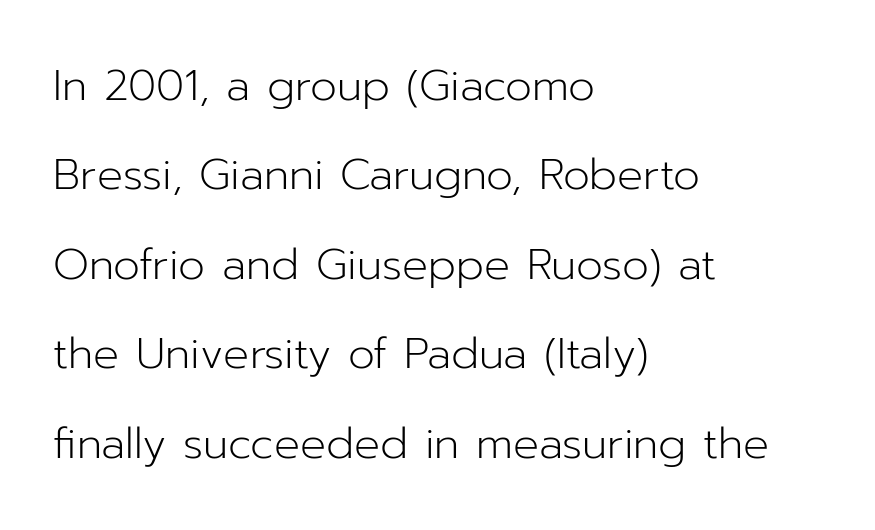
{"serif": "no", "italic": "no", "bold": "no", "weight": "light", "width": "normal", "stroke_contrast": "low", "x_height": "medium", "monospaced": "no", "underline": "no", "align": "left", "line_spacing": "loose", "line_spacing_ratio": 2.08, "letter_spacing": "normal", "letter_spacing_em": 0.0, "glyph_px": 43}
